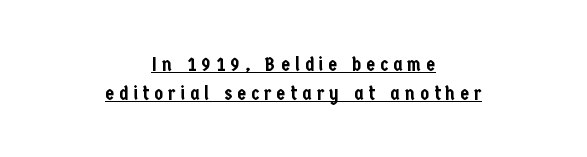
Q: Is the text italic (slanted)? A: No, it is upright.
Q: Is the text underlined? A: Yes.
Q: How is the paragraph aligned? A: Centered.
Q: Is the spacing between letters normal or unusually wide? A: Unusually wide.
Q: Is the spacing between lines tight, normal or loose? A: Normal.
